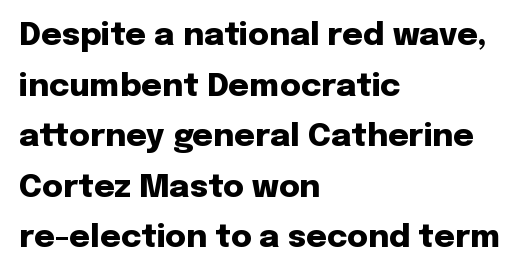
Note the varied advance widths — an 'i' is clearly narrower than an 'm'. Underline: absent. In CSS terms this would be text-align: left. What kind of face is this? One without serifs — a sans. You'd pick this weight for a headline — it's a proper bold. The space between consecutive lines is moderate.
